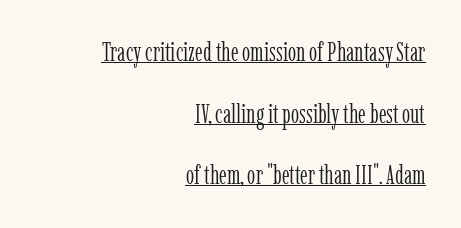
{"italic": "no", "bold": "no", "underline": "yes", "align": "right", "line_spacing": "loose", "line_spacing_ratio": 2.37, "letter_spacing": "normal", "letter_spacing_em": 0.0, "glyph_px": 26}
